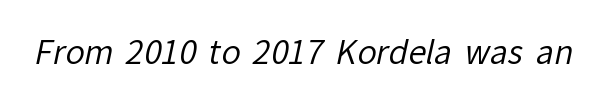
Q: Is the text bold? A: No.
Q: Is the typeface a serif or a sans-serif typeface? A: Sans-serif.
Q: Is the text underlined? A: No.
Q: Is the spacing between letters normal or unusually wide? A: Normal.
Q: Width (condensed, normal, or wide)? A: Normal.
Q: Stroke contrast? A: Low.
Q: x-height? A: Medium.
Q: Monospaced? A: No.
